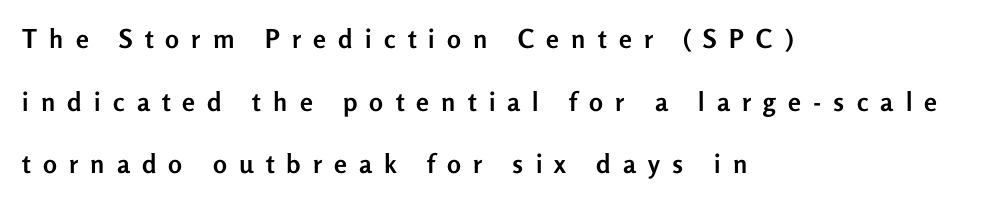
Q: Is the text bold? A: Yes.
Q: Is the text italic (slanted)? A: No, it is upright.
Q: Is the text underlined? A: No.
Q: How is the paragraph aligned? A: Left-aligned.
Q: Is the spacing between letters normal or unusually wide? A: Unusually wide.
Q: Is the spacing between lines tight, normal or loose? A: Loose.
